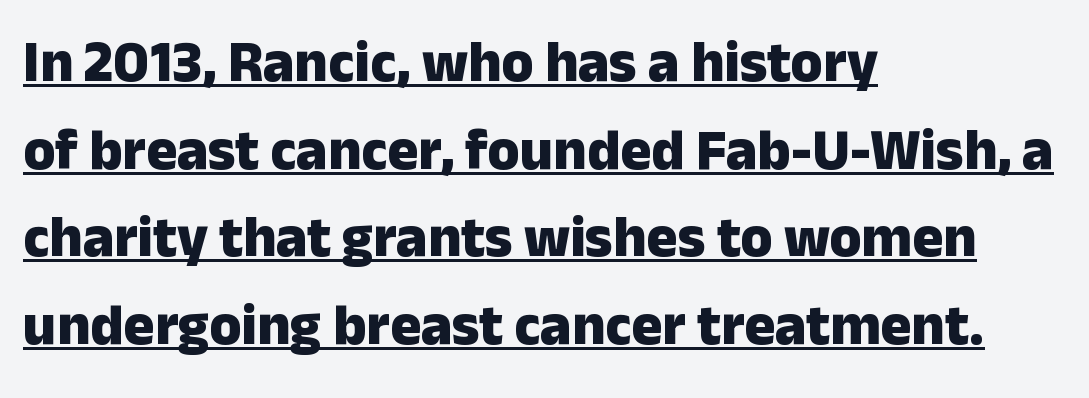
In designer terms, the underline attribute is active on this setting. Students, note that the glyphs here touch the page at normal intervals. A student would call this left alignment; a typographer would say flush left, rag right. Normally led — the rows are evenly, conventionally spaced.
